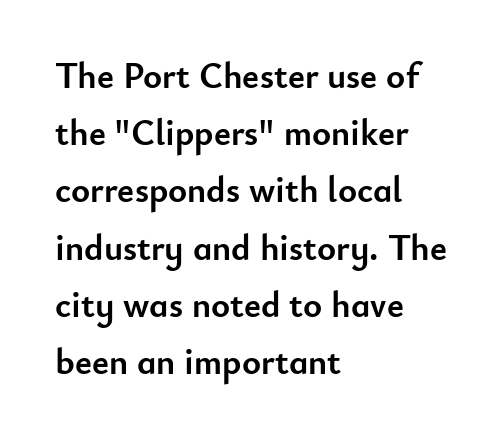
{"serif": "no", "italic": "no", "bold": "yes", "weight": "semibold", "width": "normal", "stroke_contrast": "low", "x_height": "small", "monospaced": "no", "underline": "no", "align": "left", "line_spacing": "normal", "line_spacing_ratio": 1.59, "letter_spacing": "normal", "letter_spacing_em": 0.0, "glyph_px": 36}
